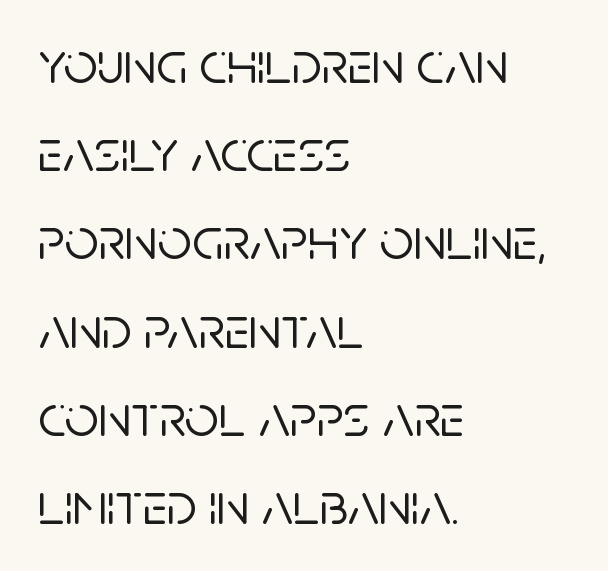
{"serif": "no", "italic": "no", "width": "normal", "stroke_contrast": "low", "x_height": "large", "monospaced": "no", "underline": "no", "align": "left", "line_spacing": "normal", "line_spacing_ratio": 1.47, "letter_spacing": "normal", "letter_spacing_em": 0.0, "glyph_px": 60}
